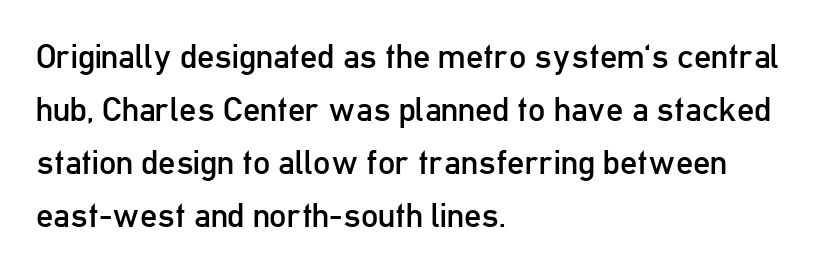
Q: Is the text bold? A: No.
Q: Is the text italic (slanted)? A: No, it is upright.
Q: Is the typeface a serif or a sans-serif typeface? A: Sans-serif.
Q: Is the text underlined? A: No.
Q: How is the paragraph aligned? A: Left-aligned.
Q: Is the spacing between letters normal or unusually wide? A: Normal.
Q: Is the spacing between lines tight, normal or loose? A: Normal.
Q: Width (condensed, normal, or wide)? A: Condensed.
Q: Stroke contrast? A: Low.
Q: x-height? A: Medium.
Q: Monospaced? A: No.
